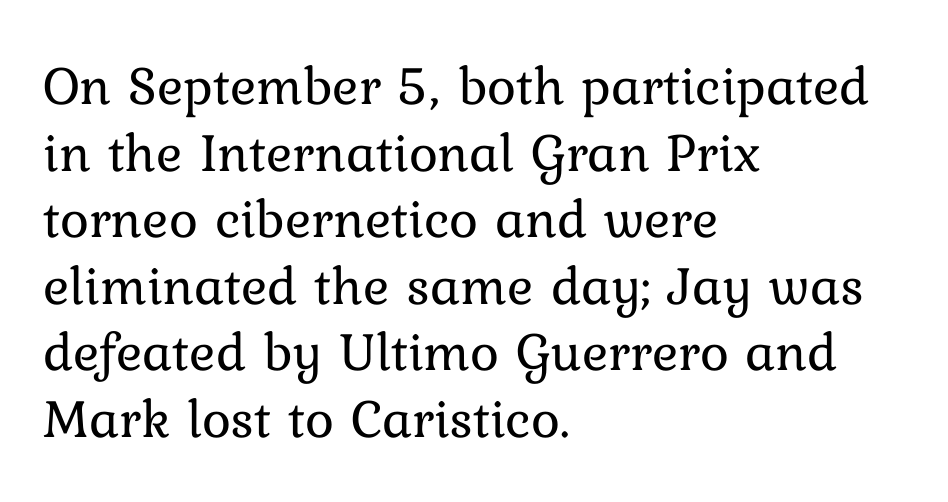
The image shows 55 px regular-weight type, upright; set left-aligned, line spacing 1.21x, normal letter spacing, not underlined; low stroke contrast and a medium x-height.
